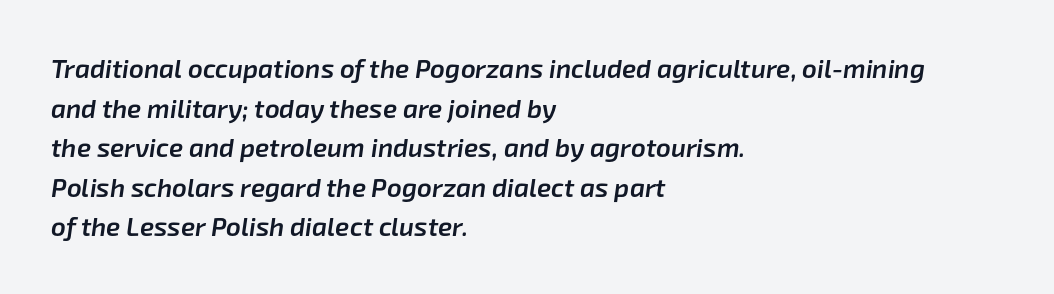
{"italic": "yes", "lean": "right", "slant_degrees": 8, "bold": "semi", "underline": "no", "align": "left", "line_spacing": "normal", "line_spacing_ratio": 1.52, "letter_spacing": "normal", "letter_spacing_em": 0.0, "glyph_px": 26}
